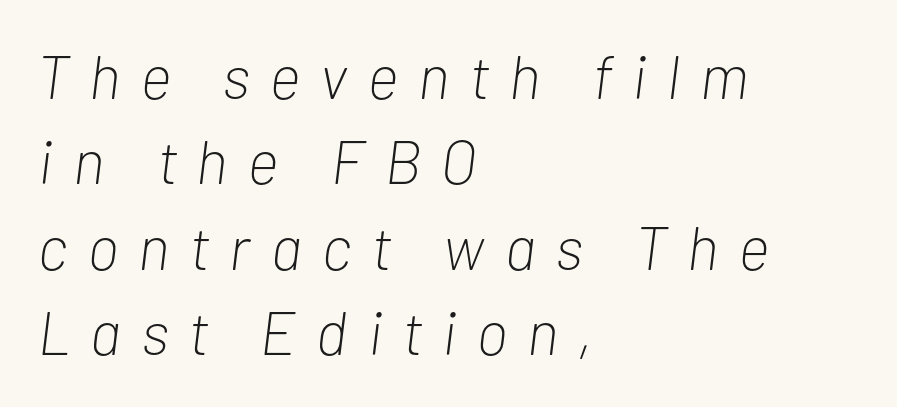
The image shows 61 px light, condensed type, italic (leaning right); set left-aligned, normal line spacing (1.4x), unusually wide letter spacing (+0.34 em), not underlined; low stroke contrast and a medium x-height.
